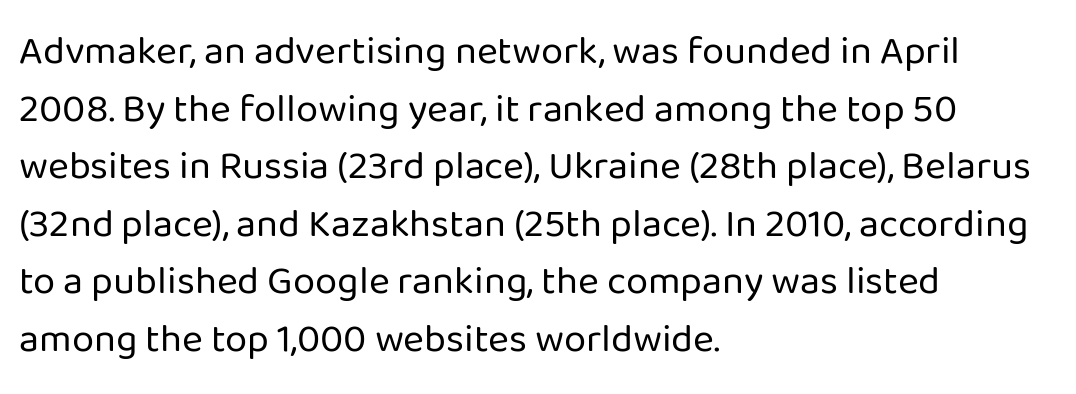
There is no visible air inserted between adjacent glyphs. This sample is left-justified, so line endings fall wherever the words run out. Unlike a traditional serif, this face leaves its strokes unadorned. Words float on clear page, feet unadorned. The letters advance in unequal steps, a hallmark of proportional type.
